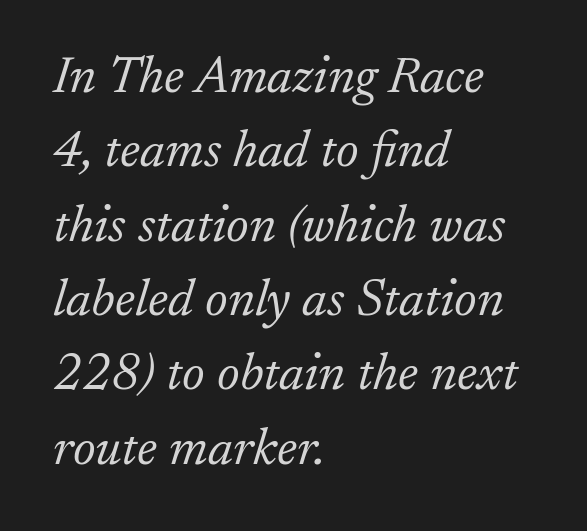
{"serif": "yes", "italic": "yes", "lean": "right", "slant_degrees": 17, "bold": "no", "weight": "light", "width": "normal", "stroke_contrast": "low", "x_height": "small", "monospaced": "no", "underline": "no", "align": "left", "line_spacing": "normal", "line_spacing_ratio": 1.43, "letter_spacing": "normal", "letter_spacing_em": 0.0, "glyph_px": 52}
